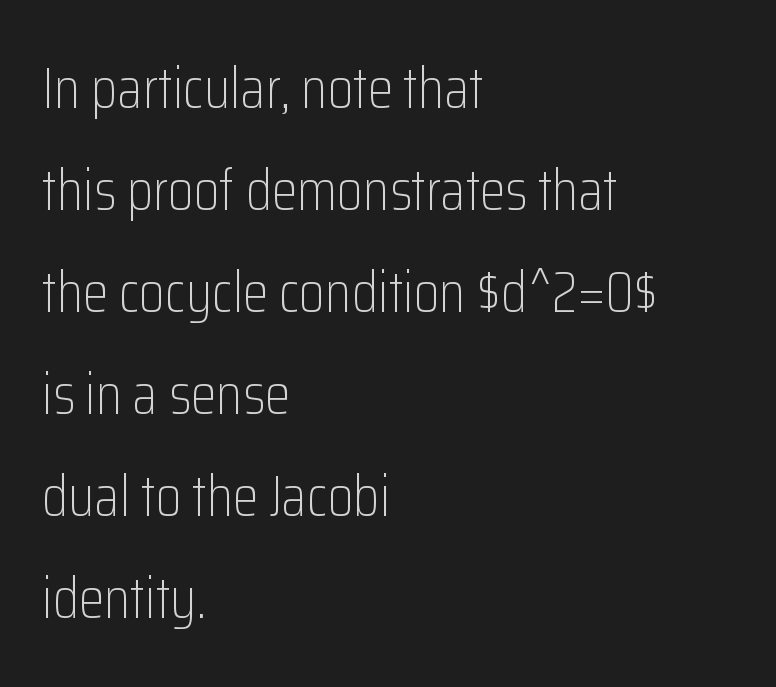
The font's upright variant was chosen for this text. Classification — sans serif. Every row of glyphs begins at an identical x-position on the left. Character widths vary here, with narrow letters taking less room than wide ones.
